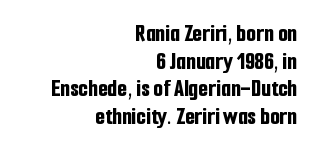
{"italic": "no", "bold": "yes", "underline": "no", "align": "right", "line_spacing": "tight", "line_spacing_ratio": 1.11, "letter_spacing": "normal", "letter_spacing_em": 0.0, "glyph_px": 25}
